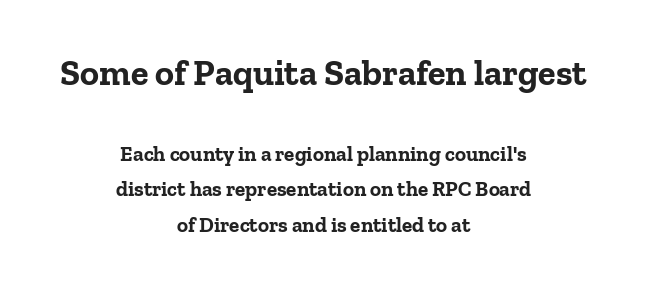
Of the two passages, the one on top uses the larger point size. Unmarked baselines from the first word to the last. Students, observe: this is what conventionally led text looks like. The paragraph shown floats in the horizontal middle. Regarding serifs, this sample has them.
